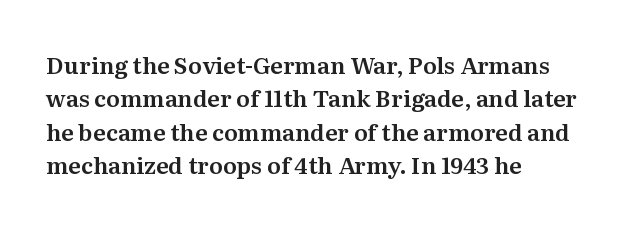
Q: Is the text italic (slanted)? A: No, it is upright.
Q: Is the text underlined? A: No.
Q: How is the paragraph aligned? A: Left-aligned.
Q: Is the spacing between letters normal or unusually wide? A: Normal.
Q: Is the spacing between lines tight, normal or loose? A: Normal.
